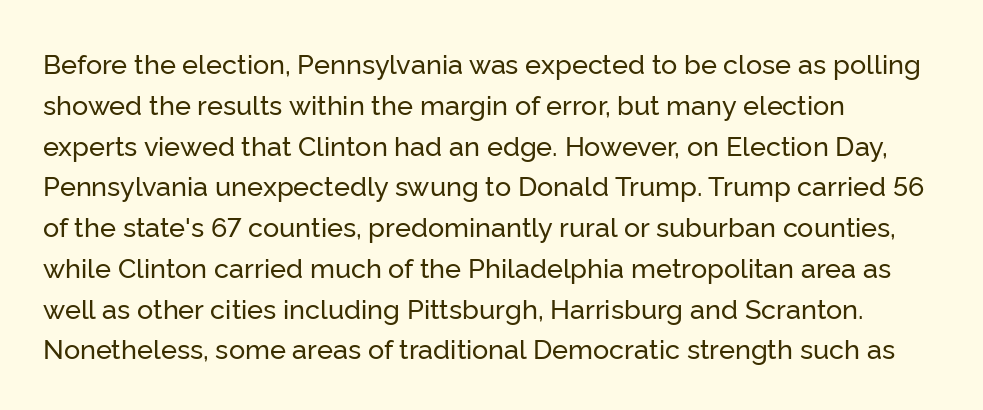
Q: Is the text italic (slanted)? A: No, it is upright.
Q: Is the text underlined? A: No.
Q: How is the paragraph aligned? A: Left-aligned.
Q: Is the spacing between letters normal or unusually wide? A: Normal.
Q: Is the spacing between lines tight, normal or loose? A: Normal.
